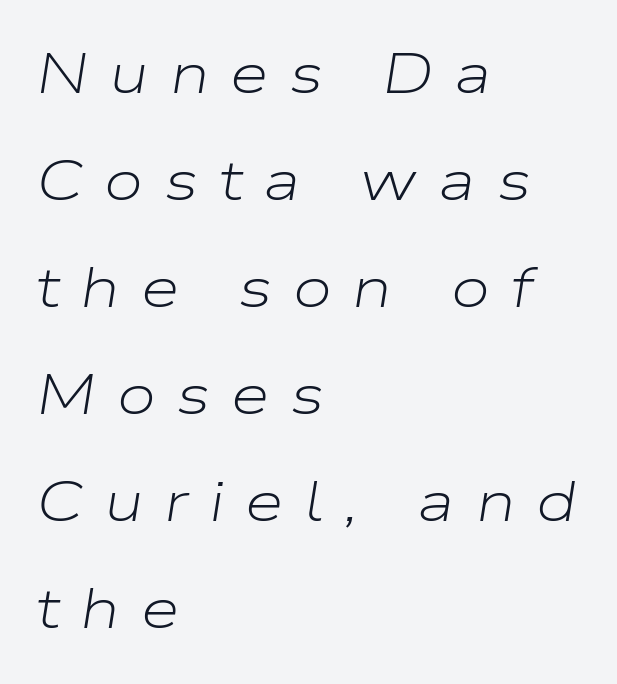
The image shows 56 px light, wide type, italic (leaning right); set left-aligned, loose line spacing (1.91x), unusually wide letter spacing (+0.37 em), not underlined; low stroke contrast and a medium x-height.
